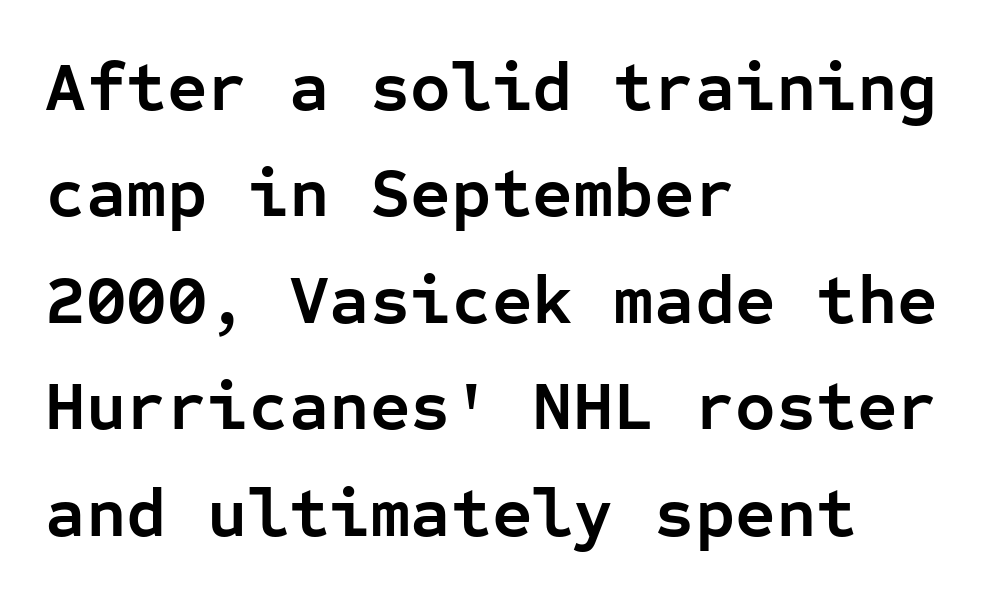
{"serif": "no", "italic": "no", "bold": "yes", "weight": "semibold", "width": "normal", "stroke_contrast": "low", "x_height": "medium", "monospaced": "yes", "underline": "no", "align": "left", "line_spacing": "normal", "line_spacing_ratio": 1.52, "letter_spacing": "normal", "letter_spacing_em": 0.0, "glyph_px": 70}
